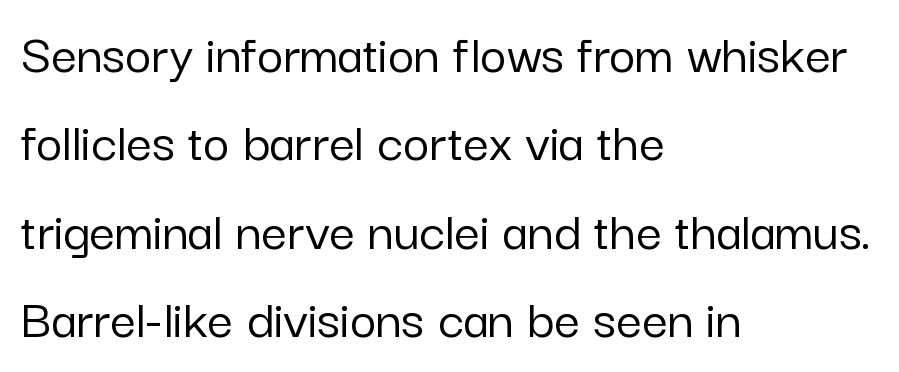
The image shows 57 px sans-serif type, upright; set left-aligned, normal line spacing (1.55x), normal letter spacing, not underlined; low stroke contrast and a medium x-height.
